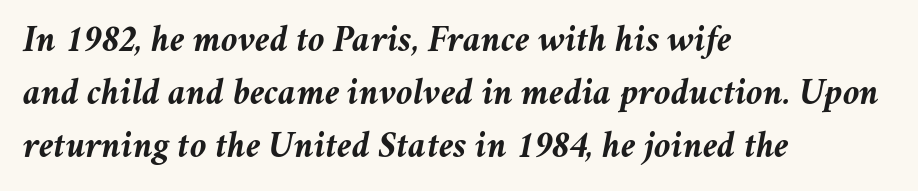
{"italic": "yes", "lean": "right", "slant_degrees": 11, "bold": "yes", "weight": "semibold", "width": "normal", "stroke_contrast": "medium", "x_height": "medium", "monospaced": "no", "underline": "no", "align": "left", "line_spacing": "normal", "line_spacing_ratio": 1.4, "letter_spacing": "normal", "letter_spacing_em": 0.0, "glyph_px": 38}
